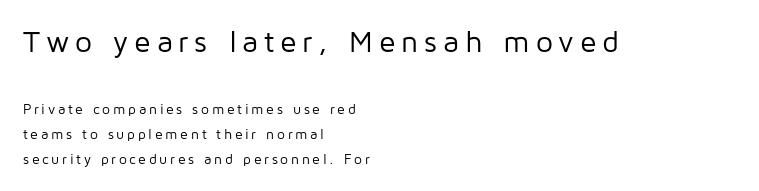
The image shows 30 px regular-weight sans-serif type, upright; set left-aligned, line spacing 1.78x, not underlined; the first (top) block is 2.14x larger; low stroke contrast and a medium x-height.
